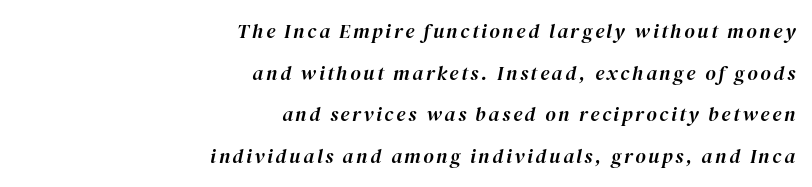
Q: Is the text italic (slanted)? A: Yes, it leans right by about 12 degrees.
Q: Is the text underlined? A: No.
Q: How is the paragraph aligned? A: Right-aligned.
Q: Is the spacing between lines tight, normal or loose? A: Loose.
